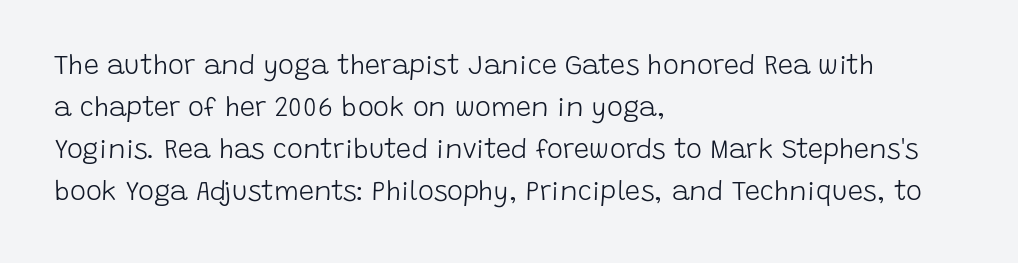
The image shows 27 px text type, upright; set left-aligned, normal line spacing (1.56x), normal letter spacing, not underlined.
